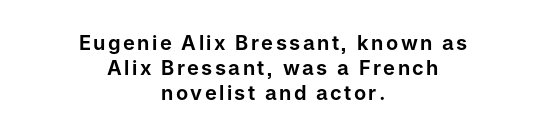
Plain, unruled lines of type. Students, observe: this is what conventionally led text looks like. Is the block centered? Yes — each line is placed symmetrically about the middle. The letters stand straight up with perfectly vertical stems.
